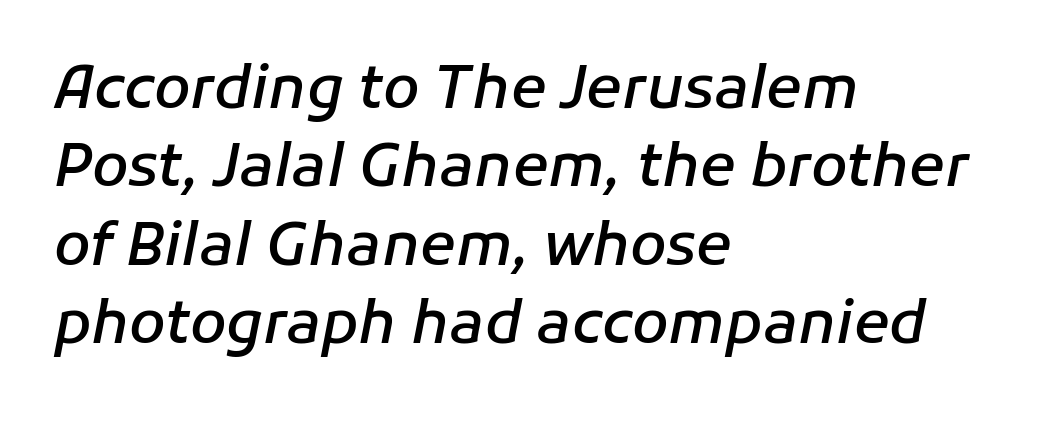
Q: Is the text bold? A: Semi-bold.
Q: Is the text italic (slanted)? A: Yes, it leans right by about 11 degrees.
Q: Is the text underlined? A: No.
Q: How is the paragraph aligned? A: Left-aligned.
Q: Is the spacing between letters normal or unusually wide? A: Normal.
Q: Is the spacing between lines tight, normal or loose? A: Normal.
Q: Width (condensed, normal, or wide)? A: Normal.
Q: Stroke contrast? A: Low.
Q: x-height? A: Medium.
Q: Monospaced? A: No.
